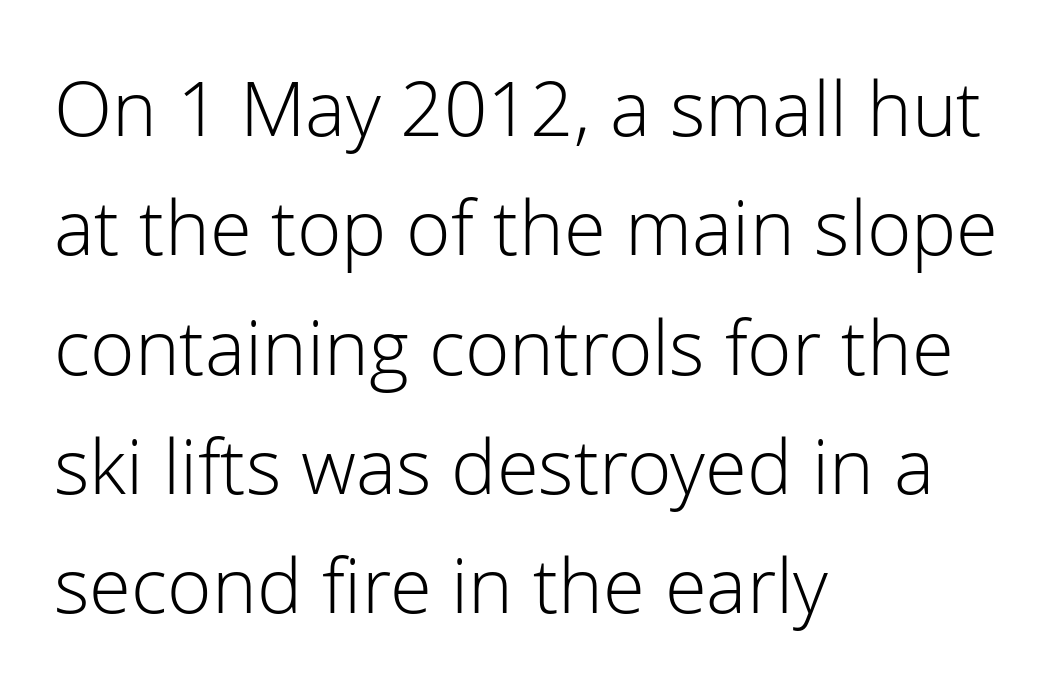
Q: Is the text bold? A: No.
Q: Is the text italic (slanted)? A: No, it is upright.
Q: Is the typeface a serif or a sans-serif typeface? A: Sans-serif.
Q: Is the text underlined? A: No.
Q: How is the paragraph aligned? A: Left-aligned.
Q: Is the spacing between letters normal or unusually wide? A: Normal.
Q: Is the spacing between lines tight, normal or loose? A: Normal.
Q: Width (condensed, normal, or wide)? A: Normal.
Q: Stroke contrast? A: Low.
Q: x-height? A: Medium.
Q: Monospaced? A: No.
